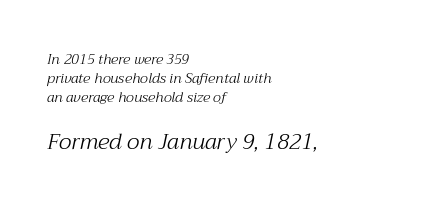
Q: Is the text bold? A: No.
Q: Is the text italic (slanted)? A: Yes, it leans right by about 12 degrees.
Q: Is the text underlined? A: No.
Q: How is the paragraph aligned? A: Left-aligned.
Q: Is the spacing between letters normal or unusually wide? A: Normal.
Q: Is the spacing between lines tight, normal or loose? A: Normal.
Q: Which block of text is set in a larger size, the first (top) or the second (bottom)? A: The second (bottom) one.
